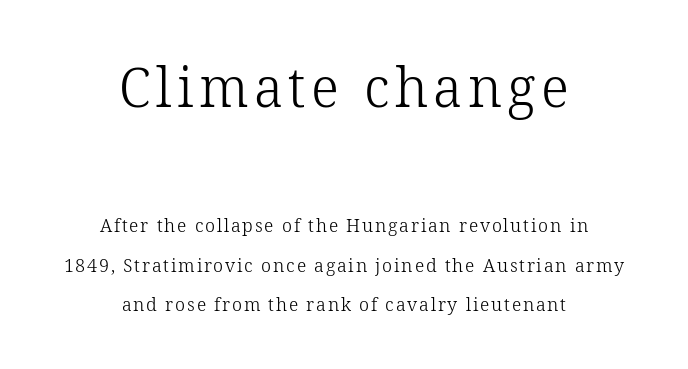
The image shows 54 px light serif type, upright; set centered, loose line spacing (2.19x), not underlined; the first (top) block is 3.0x larger; low stroke contrast and a medium x-height.
